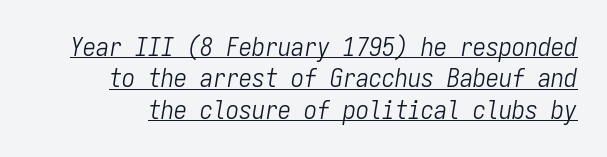
Q: Is the text bold? A: No.
Q: Is the text italic (slanted)? A: Yes, it leans right by about 9 degrees.
Q: Is the text underlined? A: Yes.
Q: Is the spacing between letters normal or unusually wide? A: Normal.
